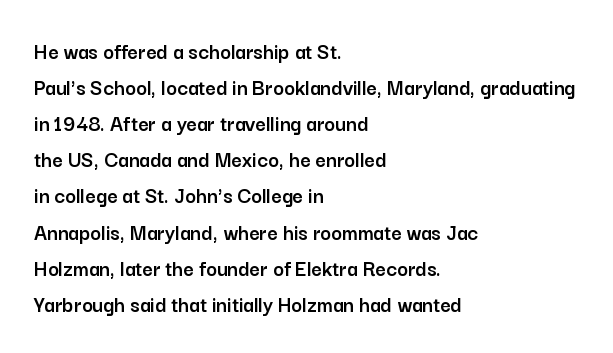
Q: Is the text italic (slanted)? A: No, it is upright.
Q: Is the text underlined? A: No.
Q: How is the paragraph aligned? A: Left-aligned.
Q: Is the spacing between letters normal or unusually wide? A: Normal.
Q: Is the spacing between lines tight, normal or loose? A: Normal.
